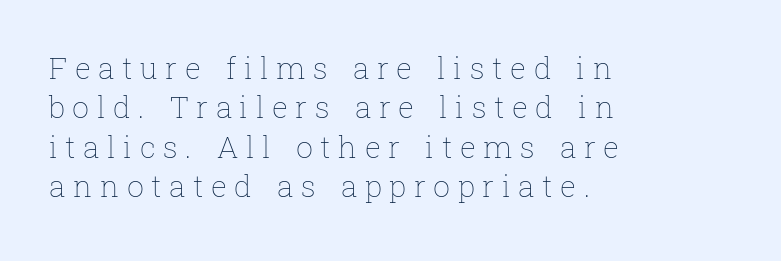
Q: Is the text bold? A: No.
Q: Is the text italic (slanted)? A: No, it is upright.
Q: Is the text underlined? A: No.
Q: How is the paragraph aligned? A: Left-aligned.
Q: Is the spacing between letters normal or unusually wide? A: Unusually wide.
Q: Is the spacing between lines tight, normal or loose? A: Normal.
Q: Width (condensed, normal, or wide)? A: Normal.
Q: Stroke contrast? A: Low.
Q: x-height? A: Medium.
Q: Monospaced? A: No.
